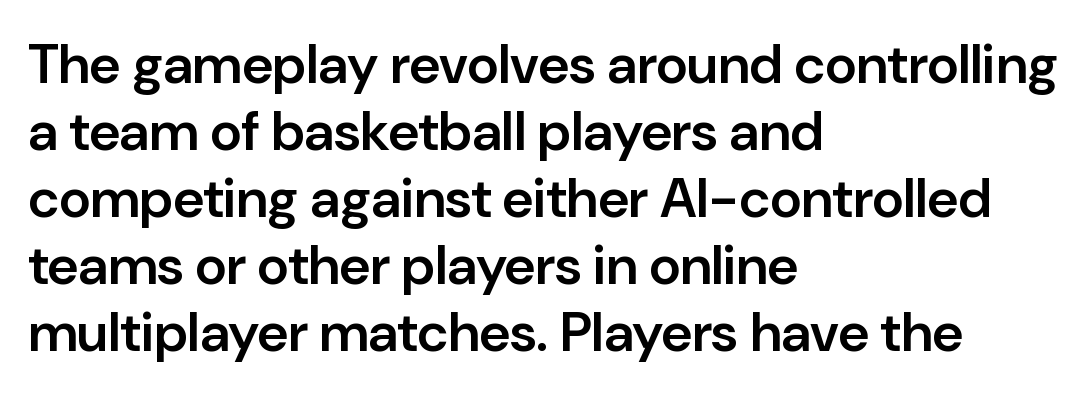
Q: Is the text bold? A: Semi-bold.
Q: Is the text italic (slanted)? A: No, it is upright.
Q: Is the typeface a serif or a sans-serif typeface? A: Sans-serif.
Q: Is the text underlined? A: No.
Q: How is the paragraph aligned? A: Left-aligned.
Q: Is the spacing between letters normal or unusually wide? A: Normal.
Q: Width (condensed, normal, or wide)? A: Normal.
Q: Stroke contrast? A: Low.
Q: x-height? A: Medium.
Q: Monospaced? A: No.
